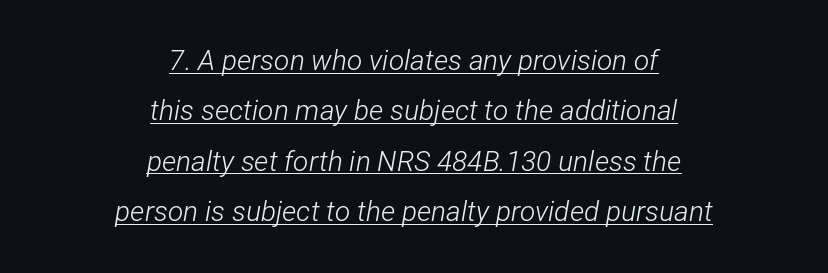
Q: Is the text bold? A: No.
Q: Is the text italic (slanted)? A: Yes, it leans right by about 12 degrees.
Q: Is the text underlined? A: Yes.
Q: How is the paragraph aligned? A: Centered.
Q: Is the spacing between letters normal or unusually wide? A: Normal.
Q: Width (condensed, normal, or wide)? A: Condensed.
Q: Stroke contrast? A: Low.
Q: x-height? A: Medium.
Q: Monospaced? A: No.
